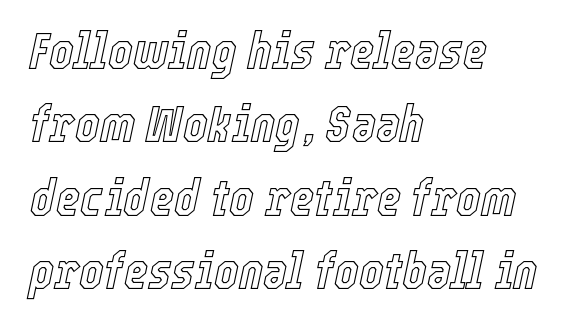
Q: Is the text italic (slanted)? A: Yes, it leans right by about 12 degrees.
Q: Is the text underlined? A: No.
Q: How is the paragraph aligned? A: Left-aligned.
Q: Is the spacing between letters normal or unusually wide? A: Normal.
Q: Is the spacing between lines tight, normal or loose? A: Normal.
Q: Width (condensed, normal, or wide)? A: Condensed.
Q: x-height? A: Medium.
Q: Monospaced? A: No.
